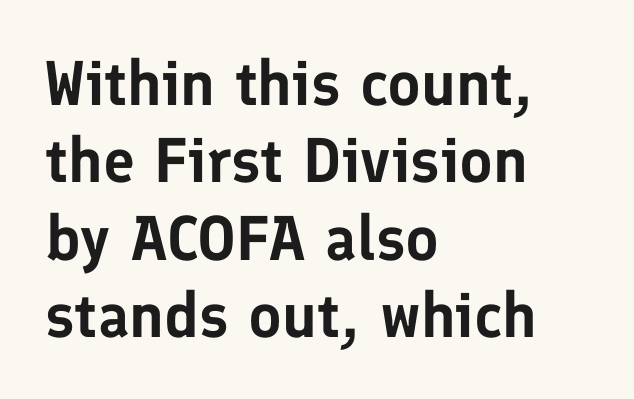
Each row of text sits above clean, open space. Is the letter spacing exaggerated? No — it looks like the ordinary default. These lines are rendered in a variable-pitch font. The axis of the letterforms is exactly vertical. Which margin do the lines hug? The left one — the right edge is uneven.
